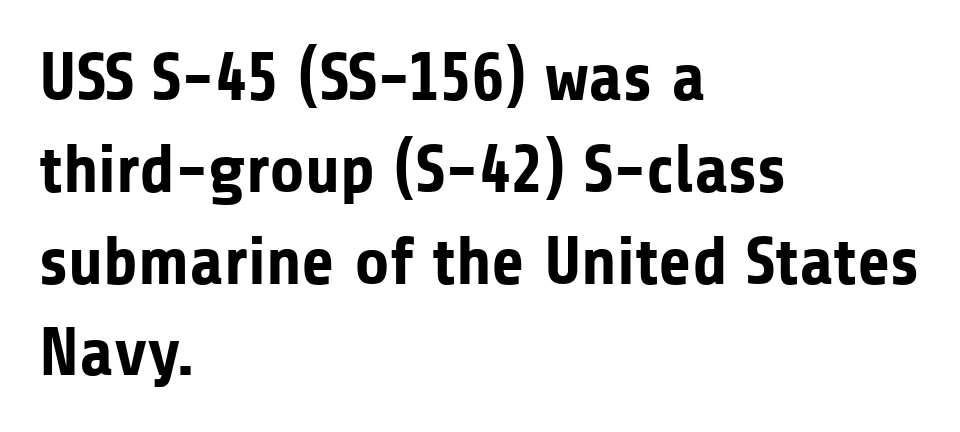
Q: Is the text bold? A: Yes.
Q: Is the text italic (slanted)? A: No, it is upright.
Q: Is the typeface a serif or a sans-serif typeface? A: Sans-serif.
Q: Is the text underlined? A: No.
Q: How is the paragraph aligned? A: Left-aligned.
Q: Is the spacing between letters normal or unusually wide? A: Normal.
Q: Is the spacing between lines tight, normal or loose? A: Normal.
Q: Width (condensed, normal, or wide)? A: Normal.
Q: Stroke contrast? A: Low.
Q: x-height? A: Medium.
Q: Monospaced? A: No.
